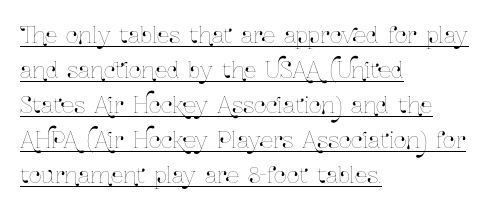
Q: Is the text italic (slanted)? A: No, it is upright.
Q: Is the text underlined? A: Yes.
Q: How is the paragraph aligned? A: Left-aligned.
Q: Is the spacing between letters normal or unusually wide? A: Normal.
Q: Is the spacing between lines tight, normal or loose? A: Normal.
